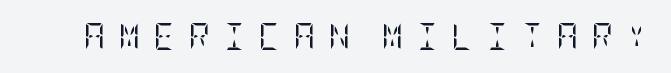
The image shows 27 px text type, upright; set unusually wide letter spacing (+0.48 em), not underlined.
